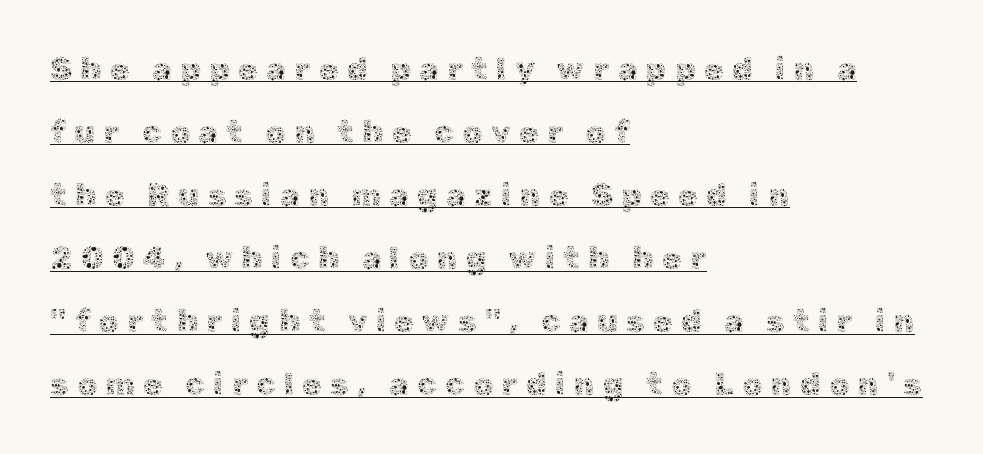
The image shows 32 px thin type, upright; set left-aligned, loose line spacing (1.97x), unusually wide letter spacing (+0.25 em), underlined; a medium x-height.
